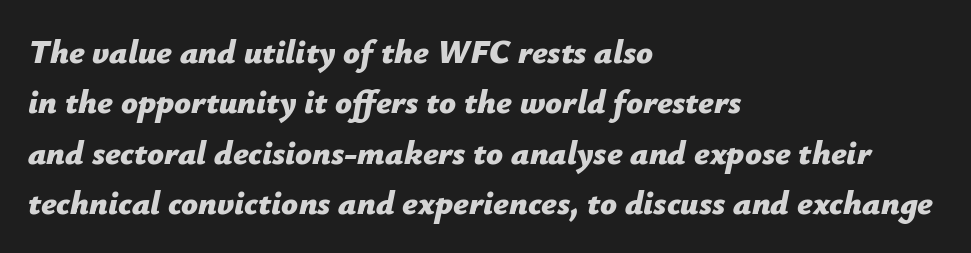
The image shows 33 px bold type, italic (leaning right); set left-aligned, normal line spacing (1.53x), normal letter spacing, not underlined; low stroke contrast and a medium x-height.
